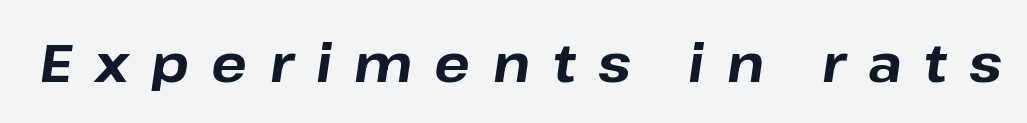
Compared with ordinary roman type, these characters are visibly tilted. Is the letter spacing exaggerated? Yes — the characters are pushed far apart. Is the type bold? Yes — the strokes are clearly thick and heavy. The passage shown is typed in a proportional face where columns would drift. Lines of text with bare space underneath.
